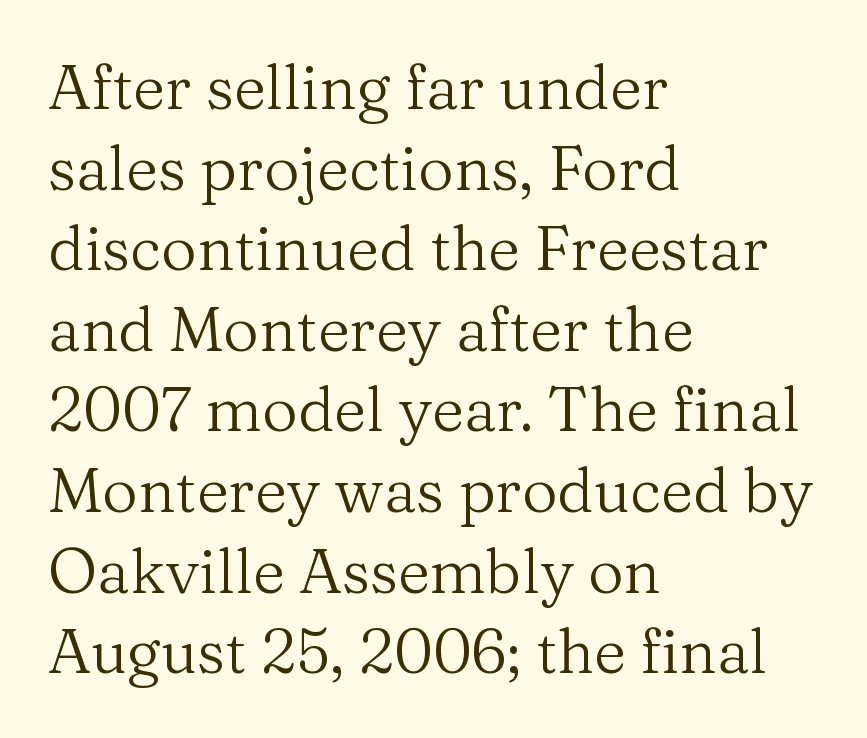
Q: Is the text bold? A: No.
Q: Is the text italic (slanted)? A: No, it is upright.
Q: Is the typeface a serif or a sans-serif typeface? A: Serif.
Q: Is the text underlined? A: No.
Q: How is the paragraph aligned? A: Left-aligned.
Q: Is the spacing between letters normal or unusually wide? A: Normal.
Q: Is the spacing between lines tight, normal or loose? A: Normal.
Q: Width (condensed, normal, or wide)? A: Normal.
Q: Stroke contrast? A: Medium.
Q: x-height? A: Medium.
Q: Monospaced? A: No.
